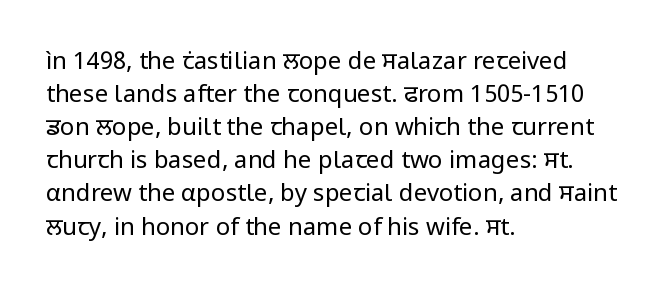
Horizontally, the lines are justified to the leading edge only. A roman cut, with each character standing at attention. The lines sit at an ordinary, default distance from one another. The font sits on the lighter half of the weight spectrum, regular included. Just letters on the line, the space beneath them empty. Standard letterfit; no display-style spreading of the glyphs.
